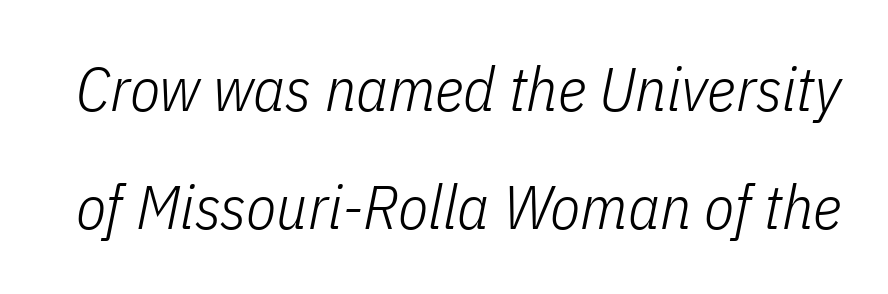
{"italic": "yes", "lean": "right", "slant_degrees": 11, "bold": "no", "weight": "light", "width": "condensed", "stroke_contrast": "low", "x_height": "medium", "monospaced": "no", "underline": "no", "line_spacing": "loose", "line_spacing_ratio": 1.9, "letter_spacing": "normal", "letter_spacing_em": 0.0, "glyph_px": 62}
